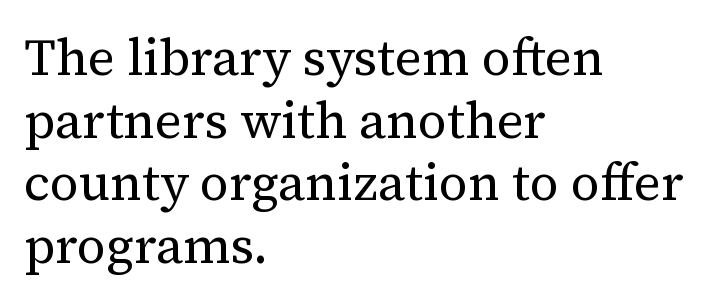
Q: Is the text bold? A: No.
Q: Is the text italic (slanted)? A: No, it is upright.
Q: Is the typeface a serif or a sans-serif typeface? A: Serif.
Q: Is the text underlined? A: No.
Q: How is the paragraph aligned? A: Left-aligned.
Q: Is the spacing between letters normal or unusually wide? A: Normal.
Q: Width (condensed, normal, or wide)? A: Normal.
Q: Stroke contrast? A: Medium.
Q: x-height? A: Medium.
Q: Monospaced? A: No.
